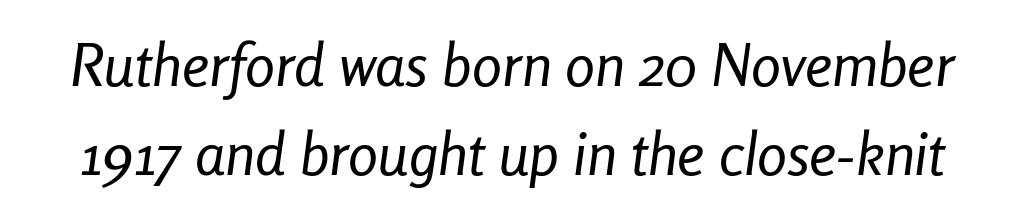
The image shows 60 px regular-weight, condensed type, italic (leaning right); set normal line spacing (1.49x), normal letter spacing, not underlined; low stroke contrast and a medium x-height.
